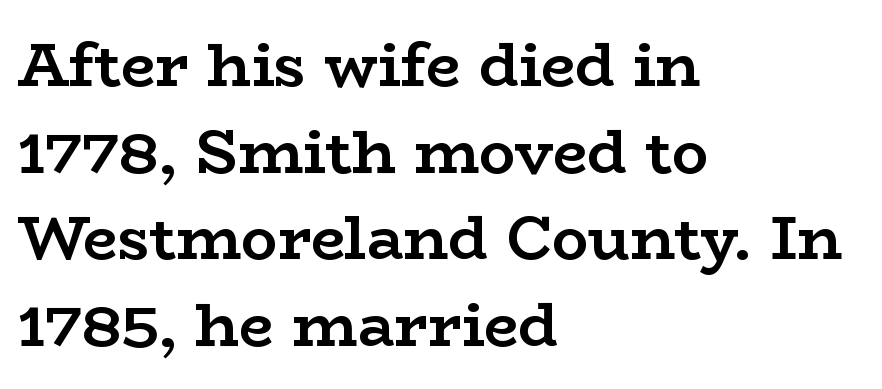
Q: Is the text bold? A: Yes.
Q: Is the text italic (slanted)? A: No, it is upright.
Q: Is the typeface a serif or a sans-serif typeface? A: Serif.
Q: Is the text underlined? A: No.
Q: How is the paragraph aligned? A: Left-aligned.
Q: Is the spacing between letters normal or unusually wide? A: Normal.
Q: Is the spacing between lines tight, normal or loose? A: Normal.
Q: Width (condensed, normal, or wide)? A: Wide.
Q: Stroke contrast? A: Low.
Q: x-height? A: Medium.
Q: Monospaced? A: No.
